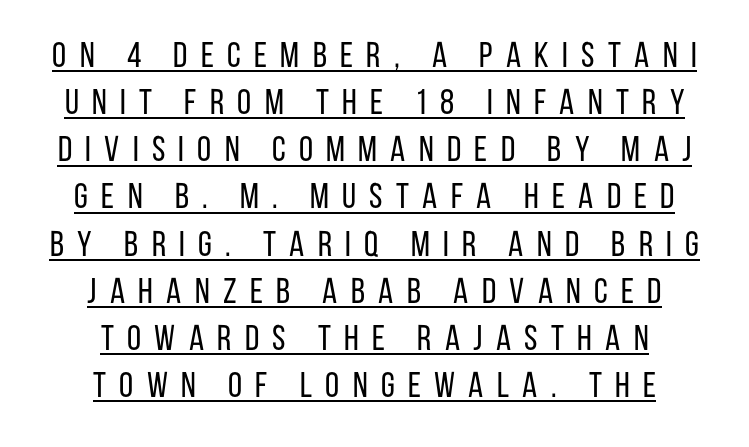
The image shows 36 px regular-weight, condensed sans-serif type, upright; set centered, normal line spacing (1.31x), unusually wide letter spacing (+0.37 em), underlined; low stroke contrast and a large x-height.
